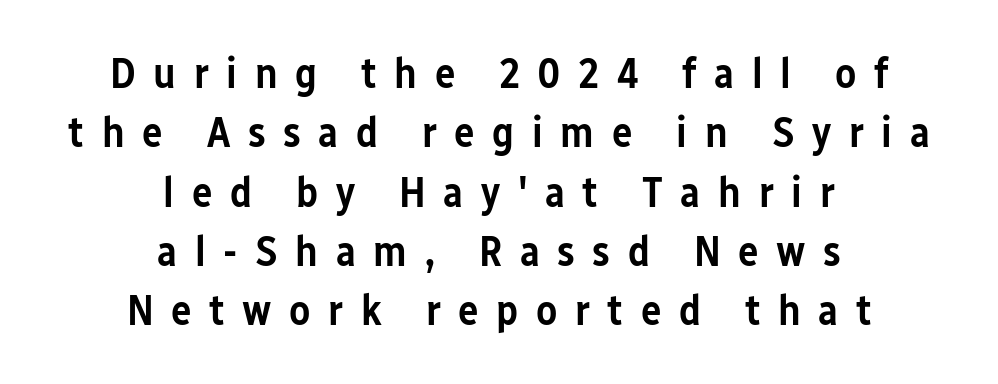
The image shows 43 px semibold, condensed sans-serif type, upright; set centered, normal line spacing (1.38x), unusually wide letter spacing (+0.41 em), not underlined; low stroke contrast and a medium x-height.
